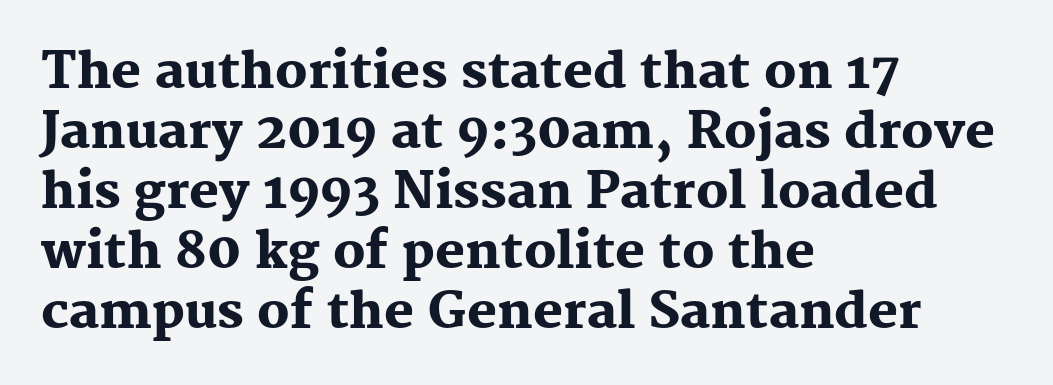
Q: Is the text bold? A: Yes.
Q: Is the text italic (slanted)? A: No, it is upright.
Q: Is the typeface a serif or a sans-serif typeface? A: Serif.
Q: Is the text underlined? A: No.
Q: How is the paragraph aligned? A: Left-aligned.
Q: Is the spacing between letters normal or unusually wide? A: Normal.
Q: Width (condensed, normal, or wide)? A: Normal.
Q: Stroke contrast? A: Medium.
Q: x-height? A: Medium.
Q: Monospaced? A: No.
